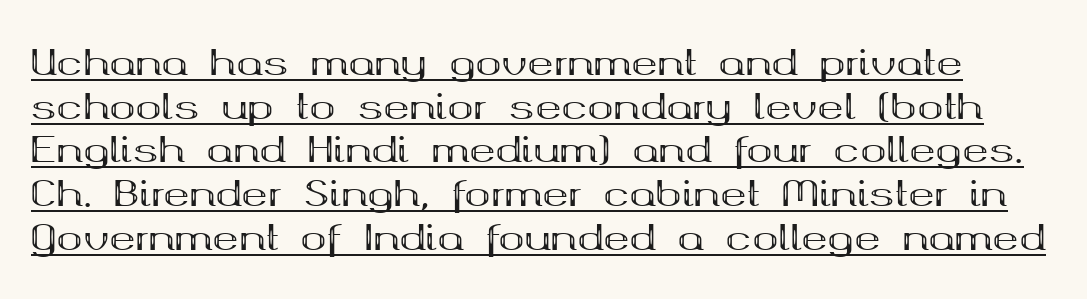
Q: Is the text bold? A: Yes.
Q: Is the text italic (slanted)? A: No, it is upright.
Q: Is the typeface a serif or a sans-serif typeface? A: Serif.
Q: Is the text underlined? A: Yes.
Q: Is the spacing between letters normal or unusually wide? A: Normal.
Q: Is the spacing between lines tight, normal or loose? A: Normal.
Q: Width (condensed, normal, or wide)? A: Wide.
Q: Stroke contrast? A: Medium.
Q: x-height? A: Medium.
Q: Monospaced? A: No.
